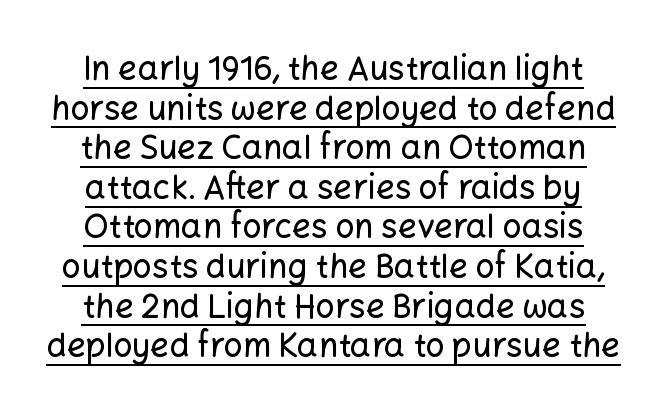
The image shows 33 px sans-serif type, upright; set line spacing 1.2x, normal letter spacing, underlined; low stroke contrast and a medium x-height.
